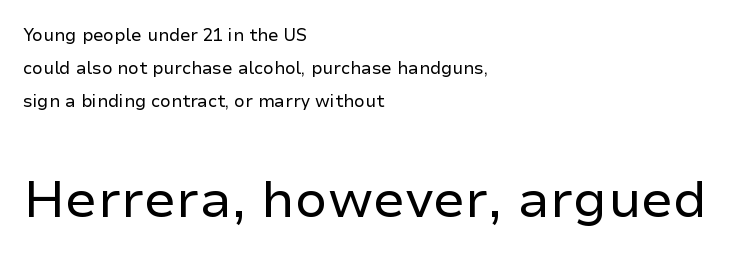
Typesetter's note — lower block bumped up in size, upper block left smaller. No extra ink here — the face is not bold. The horizontal fit of the characters is conventional and even. No italicization has been applied; the sample stays upright. Honestly, there is no underline to notice here at all. Alignment: flush left.
